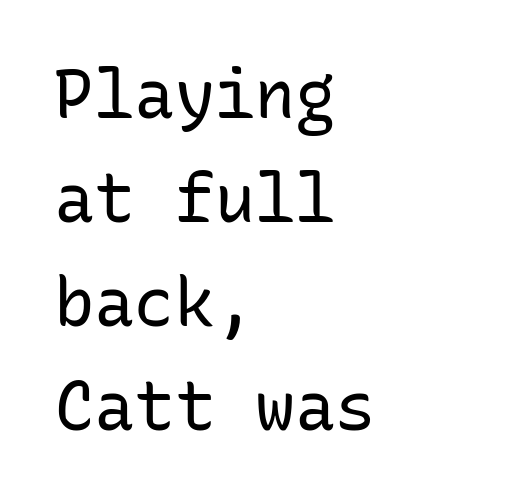
The rendering keeps characters at their native spacing. A light-to-regular cut is what we see here. Beneath every word, the page is bare. Notice how the passage keeps a crisp vertical edge on the left only. Vertical spacing — default. A typesetter would label this face a sans.
